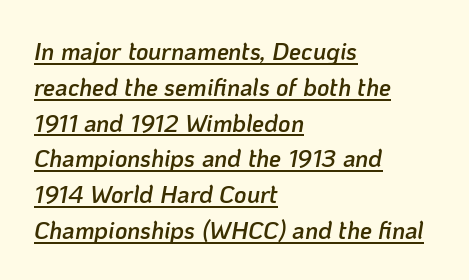
{"italic": "yes", "lean": "right", "slant_degrees": 10, "bold": "semi", "underline": "yes", "align": "left", "line_spacing": "normal", "line_spacing_ratio": 1.49, "letter_spacing": "normal", "letter_spacing_em": 0.0, "glyph_px": 24}
